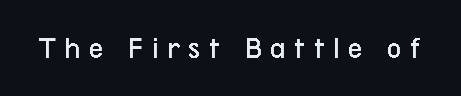
Q: Is the text bold? A: No.
Q: Is the text italic (slanted)? A: No, it is upright.
Q: Is the typeface a serif or a sans-serif typeface? A: Sans-serif.
Q: Is the text underlined? A: No.
Q: Is the spacing between letters normal or unusually wide? A: Unusually wide.
Q: Width (condensed, normal, or wide)? A: Condensed.
Q: Stroke contrast? A: Low.
Q: x-height? A: Medium.
Q: Monospaced? A: No.
